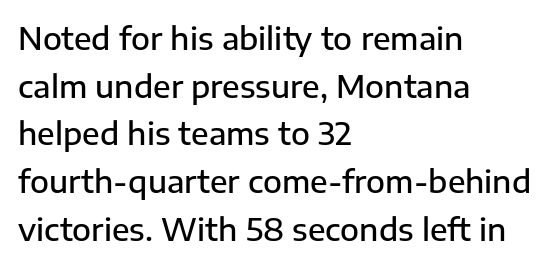
The foot of each line stays bare and open. Note the varied advance widths — an 'i' is clearly narrower than an 'm'. You can tell from the bare stems that sans-serif type was used. Teacher's note: observe the even left margin — that is flush-left alignment. Posture: vertical.
